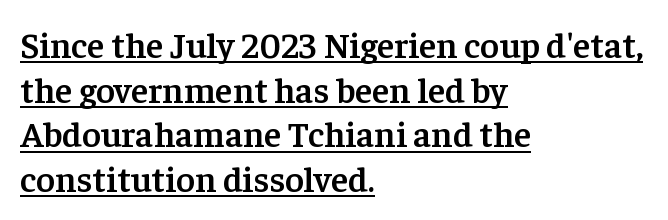
The image shows 36 px semibold serif type, upright; set left-aligned, line spacing 1.24x, normal letter spacing, underlined; low stroke contrast and a medium x-height.
